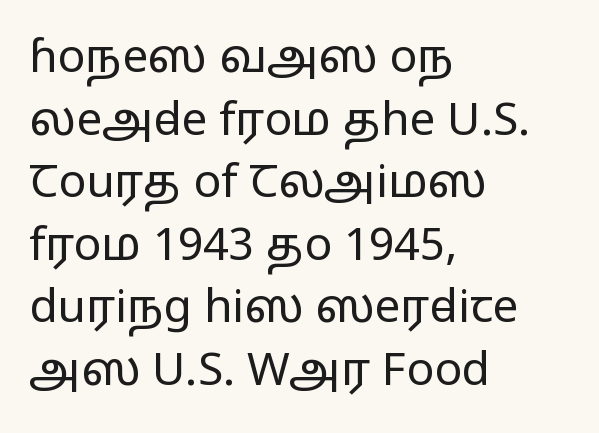
{"serif": "no", "italic": "no", "bold": "no", "weight": "regular", "width": "wide", "stroke_contrast": "low", "x_height": "medium", "monospaced": "no", "underline": "no", "align": "left", "line_spacing": "normal", "line_spacing_ratio": 1.36, "letter_spacing": "normal", "letter_spacing_em": 0.0, "glyph_px": 46}
